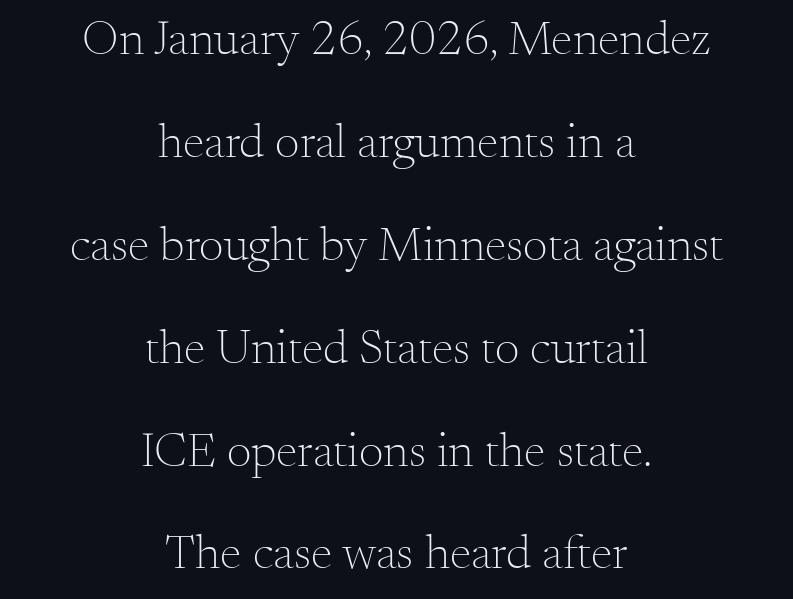
This sample is center-justified, so both line endings float freely. Each letter's strokes conclude with small projecting serifs. Type without underlining. How are the letters spaced? Ordinarily, with no added tracking.
